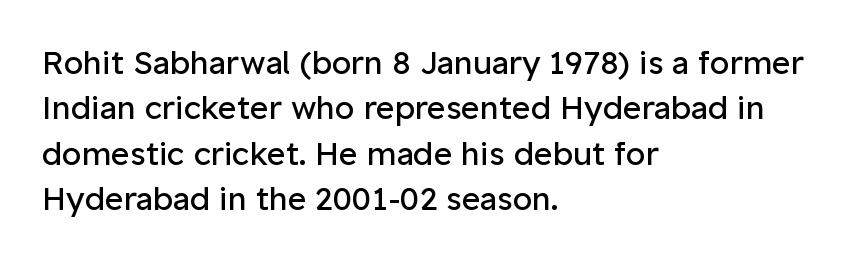
The image shows 32 px regular-weight sans-serif type, upright; set left-aligned, normal line spacing (1.42x), normal letter spacing, not underlined; low stroke contrast and a medium x-height.
